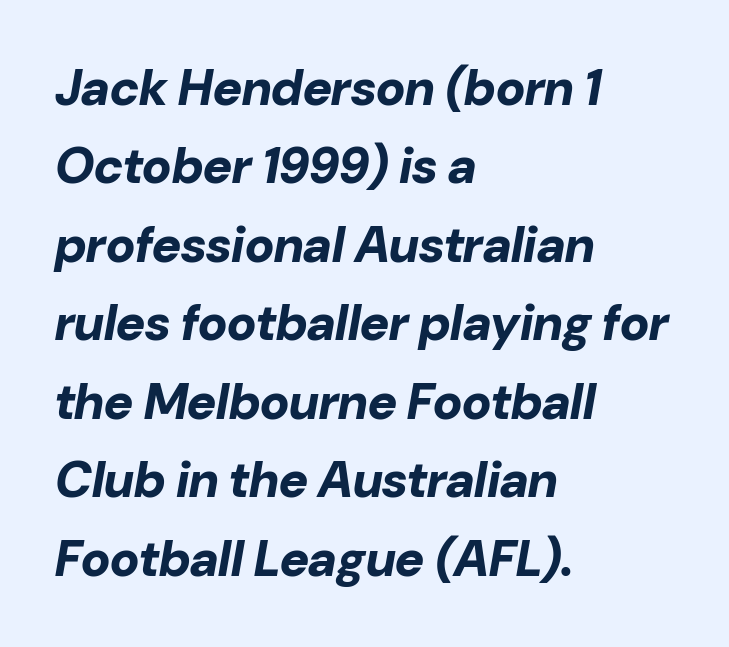
Tall strokes in this sample are angled rather than plumb. Words float on clear page, feet unadorned. Note the varied advance widths — an 'i' is clearly narrower than an 'm'. Summary of vertical rhythm: regular, with standard interline spacing. Alignment: flush left.
